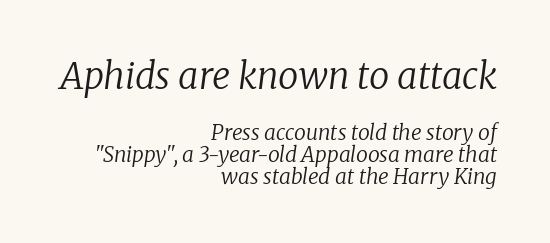
The image shows 36 px regular-weight serif type, italic (leaning right); set right-aligned, tight line spacing (1.04x), normal letter spacing, not underlined; the first (top) block is 1.71x larger; low stroke contrast and a medium x-height.
